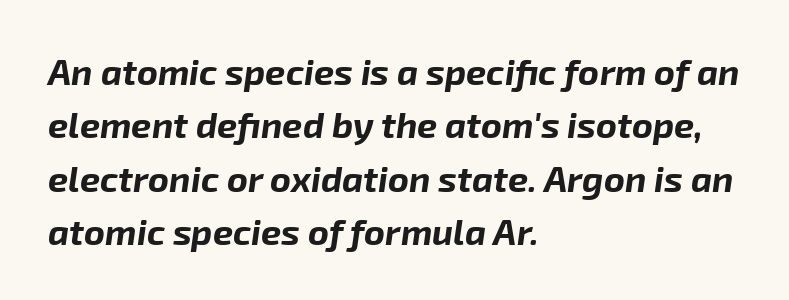
{"italic": "yes", "lean": "right", "slant_degrees": 8, "bold": "yes", "weight": "bold", "width": "normal", "stroke_contrast": "low", "x_height": "medium", "monospaced": "no", "underline": "no", "align": "left", "line_spacing": "normal", "line_spacing_ratio": 1.48, "letter_spacing": "normal", "letter_spacing_em": 0.0, "glyph_px": 36}
